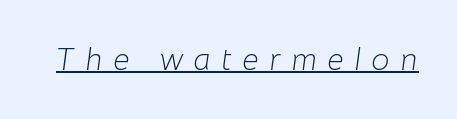
{"italic": "yes", "lean": "right", "slant_degrees": 8, "bold": "no", "weight": "light", "width": "normal", "stroke_contrast": "low", "x_height": "medium", "monospaced": "no", "underline": "yes", "letter_spacing": "wide", "letter_spacing_em": 0.34, "glyph_px": 32}
